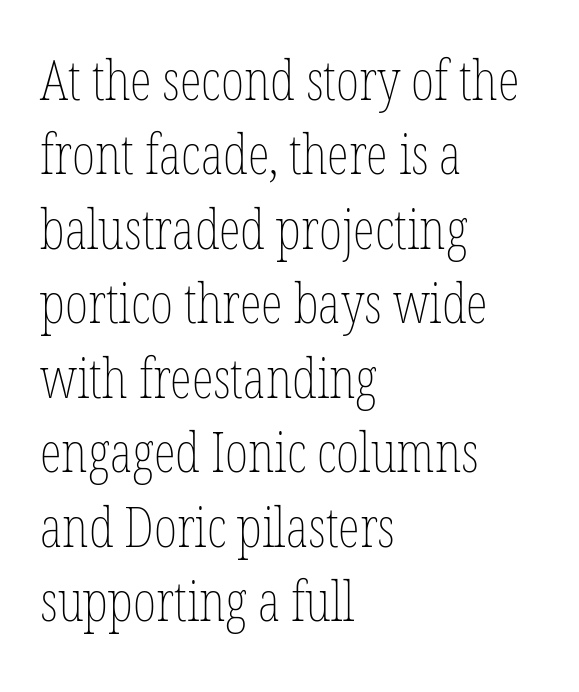
Leftover space on each line is placed entirely after the last word. Italic: no, the glyphs are upright roman. The strokes carry an ordinary text weight at most. A typesetter would call this proportional, since set widths differ per character.
